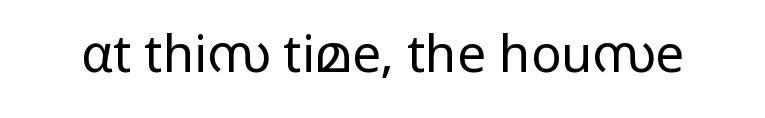
{"serif": "no", "italic": "no", "bold": "no", "weight": "regular", "width": "wide", "stroke_contrast": "low", "x_height": "medium", "monospaced": "no", "underline": "no", "letter_spacing": "normal", "letter_spacing_em": 0.0, "glyph_px": 51}
